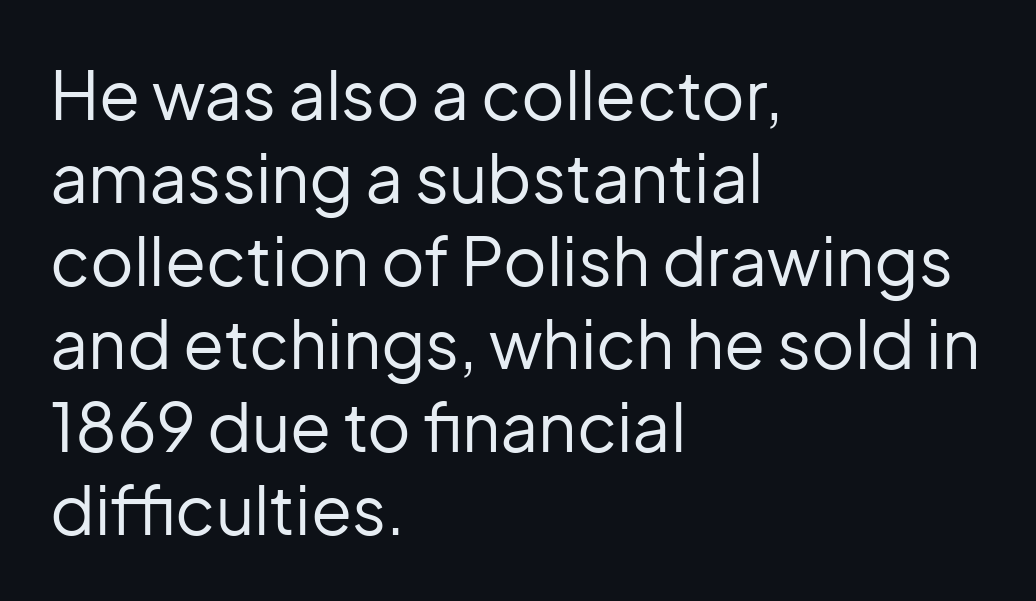
{"serif": "no", "italic": "no", "bold": "no", "weight": "regular", "width": "normal", "stroke_contrast": "low", "x_height": "medium", "monospaced": "no", "underline": "no", "align": "left", "line_spacing_ratio": 1.24, "letter_spacing": "normal", "letter_spacing_em": 0.0, "glyph_px": 67}
